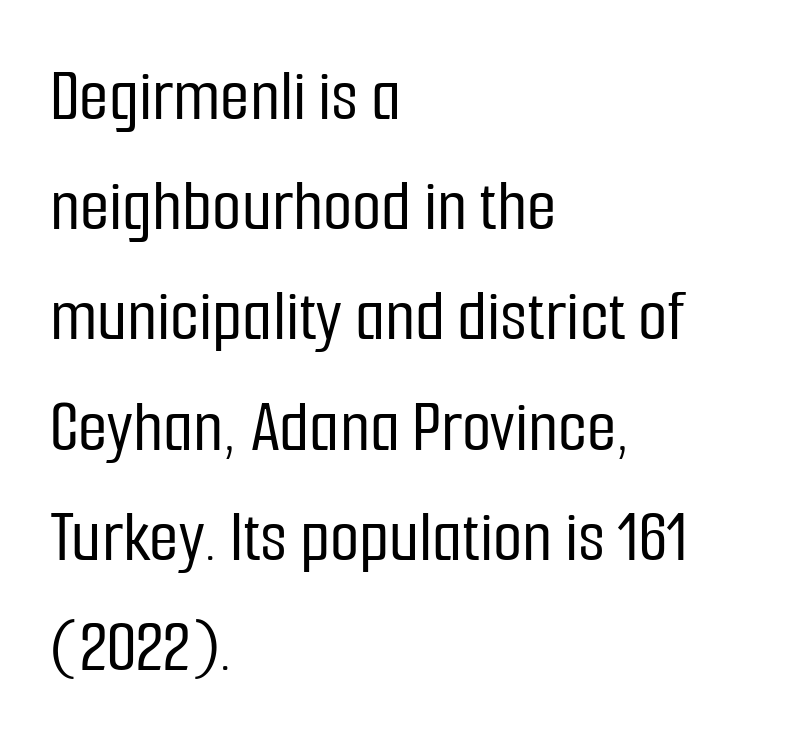
Q: Is the text italic (slanted)? A: No, it is upright.
Q: Is the typeface a serif or a sans-serif typeface? A: Sans-serif.
Q: Is the text underlined? A: No.
Q: How is the paragraph aligned? A: Left-aligned.
Q: Is the spacing between letters normal or unusually wide? A: Normal.
Q: Is the spacing between lines tight, normal or loose? A: Normal.
Q: Width (condensed, normal, or wide)? A: Condensed.
Q: Stroke contrast? A: Low.
Q: x-height? A: Medium.
Q: Monospaced? A: No.
